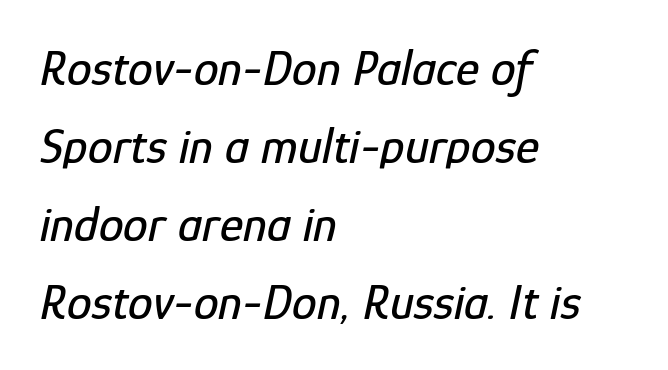
The image shows 50 px condensed type, italic (leaning right); set left-aligned, normal line spacing (1.56x), normal letter spacing, not underlined; low stroke contrast and a medium x-height.
